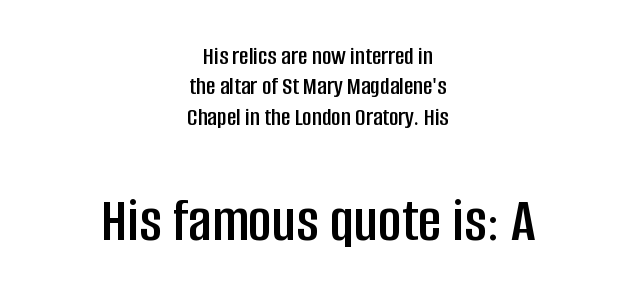
In terms of letterform style, serifs are entirely absent. The type sits square on the baseline with zero lean. Standard letterfit; no display-style spreading of the glyphs. Nobody drew a line under any word here. The rag falls on both sides of this text block equally.
